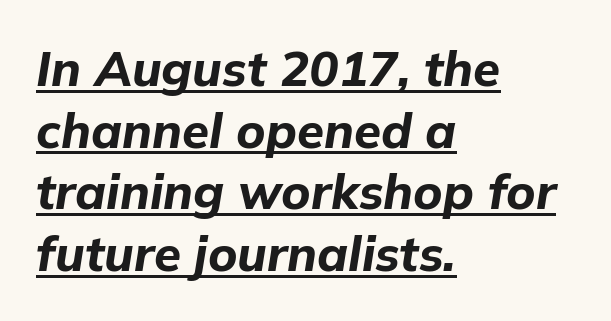
Bold? Absolutely — the strokes are thick and heavy. Emphasis-style slanted type is in use. If you measured baseline to baseline, you'd find a middling distance. The type is set solid horizontally, with unmodified tracking.
